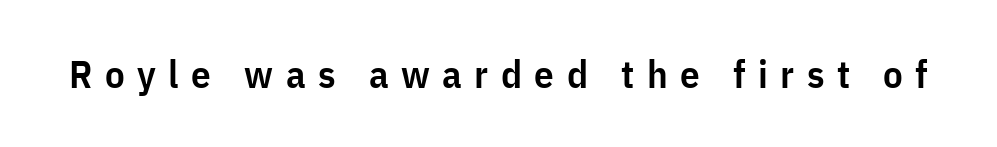
A clean baseline with only descenders dipping below it. There is plenty of visible air inserted between adjacent glyphs. Does the weight exceed regular? Yes, but only to semibold. Nope, not italic — everything's standing straight. A sans-serif font was chosen for this passage.
